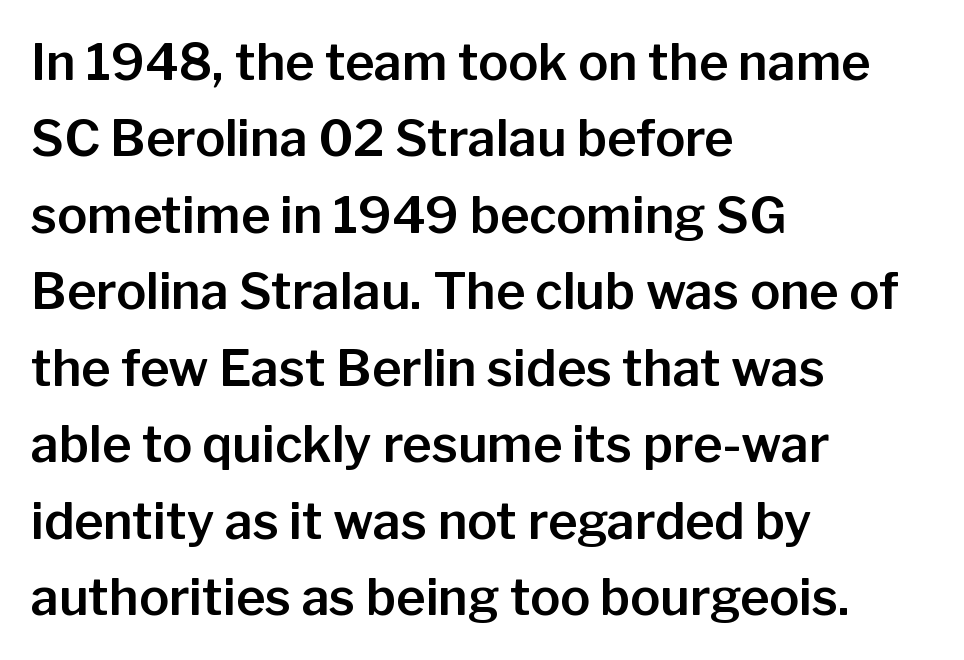
{"serif": "no", "italic": "no", "width": "normal", "stroke_contrast": "low", "x_height": "medium", "monospaced": "no", "underline": "no", "align": "left", "line_spacing": "normal", "line_spacing_ratio": 1.53, "letter_spacing": "normal", "letter_spacing_em": 0.0, "glyph_px": 50}
